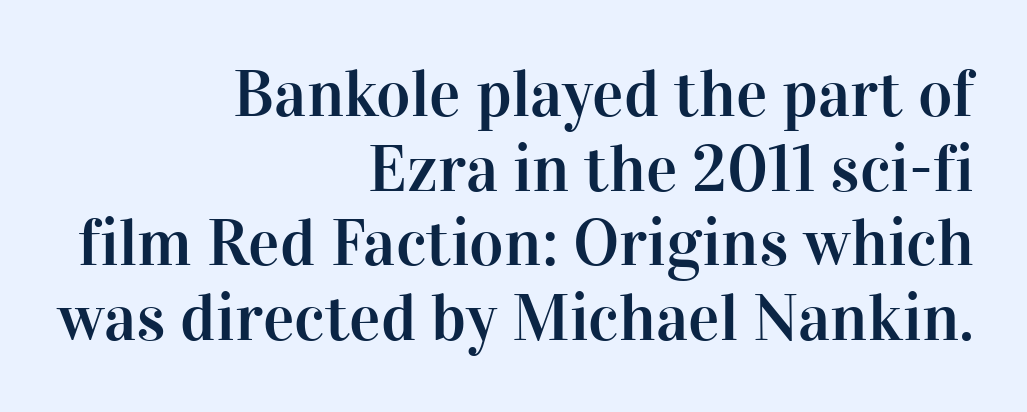
Yep, those are serifs on the letters. Tall strokes in this sample are plumb rather than angled. Just letters on the line, the space beneath them empty. Where is the straight margin? On the right. Is this a fixed-width face? No — the glyphs have proportional, varying widths. Reading down the column, the eye jumps only a short way to each next line.
